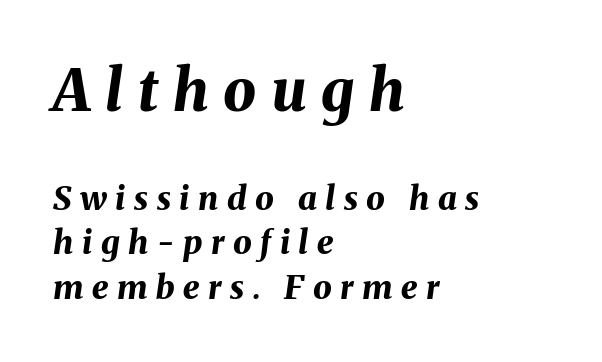
Rows of type keep a routine distance in the vertical direction. Caption: bold face, heavy strokes. The paragraph has a hard left edge and a soft right edge. The words here are not underlined.
